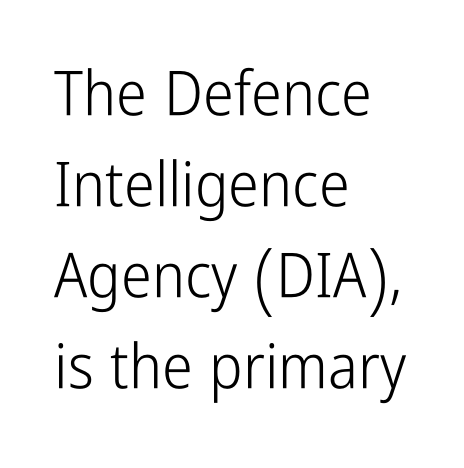
{"serif": "no", "italic": "no", "bold": "no", "weight": "light", "width": "condensed", "stroke_contrast": "low", "x_height": "medium", "monospaced": "no", "underline": "no", "align": "left", "line_spacing": "normal", "line_spacing_ratio": 1.47, "letter_spacing": "normal", "letter_spacing_em": 0.0, "glyph_px": 62}
